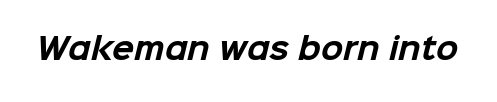
Q: Is the text bold? A: Yes.
Q: Is the typeface a serif or a sans-serif typeface? A: Sans-serif.
Q: Is the text underlined? A: No.
Q: Is the spacing between letters normal or unusually wide? A: Normal.
Q: Width (condensed, normal, or wide)? A: Normal.
Q: Stroke contrast? A: Low.
Q: x-height? A: Medium.
Q: Monospaced? A: No.
